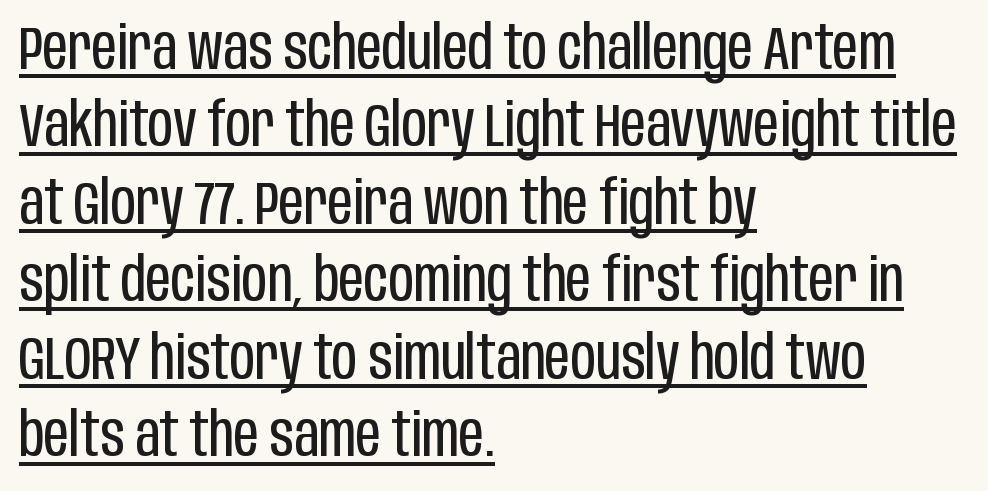
Q: Is the text bold? A: No.
Q: Is the text italic (slanted)? A: No, it is upright.
Q: Is the typeface a serif or a sans-serif typeface? A: Sans-serif.
Q: Is the text underlined? A: Yes.
Q: How is the paragraph aligned? A: Left-aligned.
Q: Is the spacing between letters normal or unusually wide? A: Normal.
Q: Is the spacing between lines tight, normal or loose? A: Normal.
Q: Width (condensed, normal, or wide)? A: Condensed.
Q: Stroke contrast? A: Low.
Q: x-height? A: Large.
Q: Monospaced? A: No.
